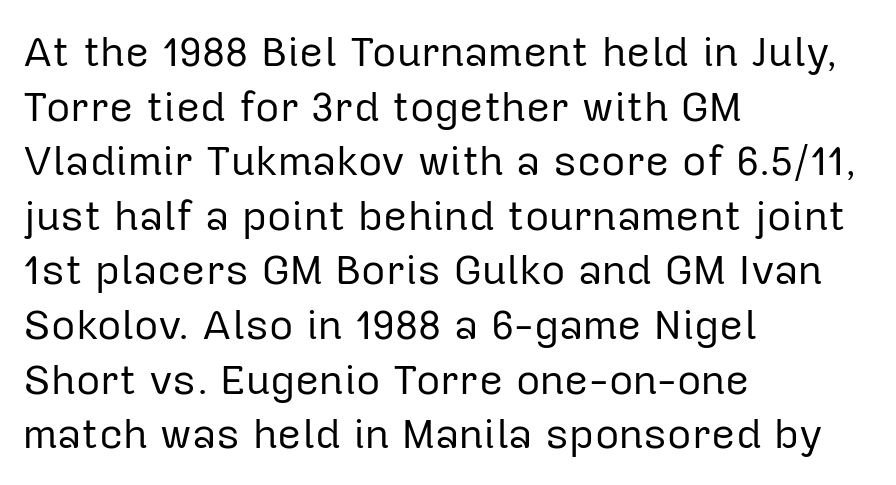
Q: Is the text bold? A: No.
Q: Is the text italic (slanted)? A: No, it is upright.
Q: Is the typeface a serif or a sans-serif typeface? A: Sans-serif.
Q: Is the text underlined? A: No.
Q: How is the paragraph aligned? A: Left-aligned.
Q: Is the spacing between letters normal or unusually wide? A: Normal.
Q: Is the spacing between lines tight, normal or loose? A: Normal.
Q: Width (condensed, normal, or wide)? A: Normal.
Q: Stroke contrast? A: Low.
Q: x-height? A: Medium.
Q: Monospaced? A: No.
